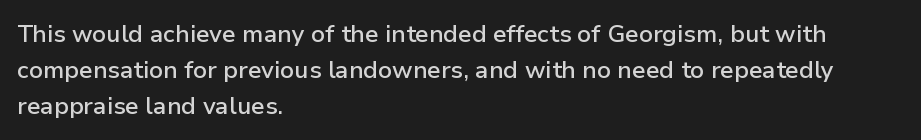
The type is set solid horizontally, with unmodified tracking. The space beneath each line is pristine and unruled. The passage shown stacks its lines at a standard gap. Visually the block forms a straight wall on the left and a jagged coastline on the right. The characters look somewhat weighty, a semibold short of true bold.
